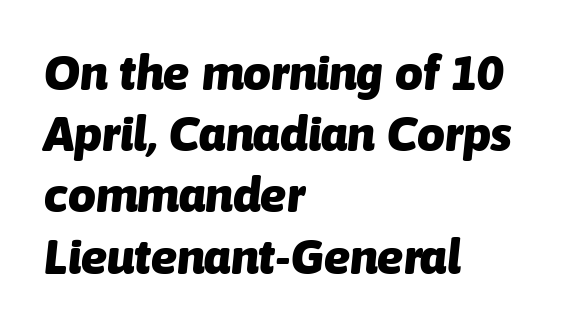
Q: Is the text bold? A: Yes.
Q: Is the text italic (slanted)? A: Yes, it leans right by about 6 degrees.
Q: Is the text underlined? A: No.
Q: How is the paragraph aligned? A: Left-aligned.
Q: Is the spacing between letters normal or unusually wide? A: Normal.
Q: Is the spacing between lines tight, normal or loose? A: Normal.
Q: Width (condensed, normal, or wide)? A: Normal.
Q: Stroke contrast? A: Low.
Q: x-height? A: Medium.
Q: Monospaced? A: No.
